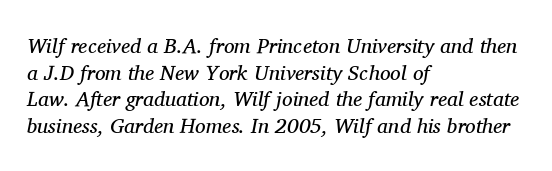
The image shows 21 px text type, italic (leaning right); set left-aligned, normal line spacing (1.27x), normal letter spacing, not underlined.
